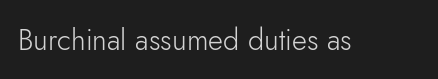
{"serif": "no", "italic": "no", "bold": "no", "weight": "light", "width": "normal", "stroke_contrast": "low", "x_height": "small", "monospaced": "no", "underline": "no", "letter_spacing": "normal", "letter_spacing_em": 0.0, "glyph_px": 29}
